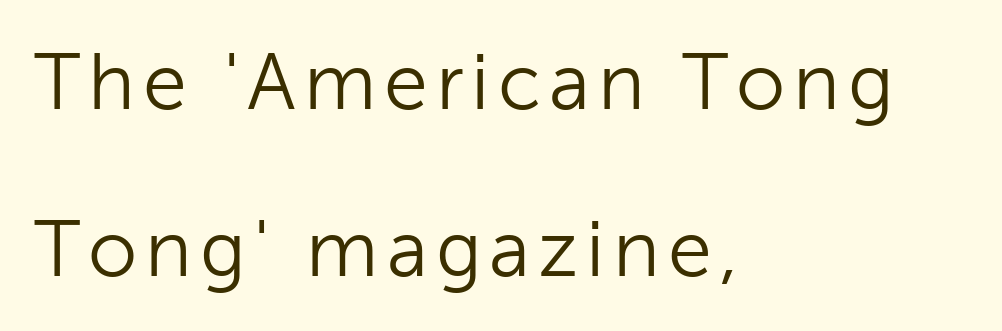
{"serif": "no", "italic": "no", "bold": "no", "weight": "light", "width": "normal", "stroke_contrast": "low", "x_height": "medium", "monospaced": "no", "underline": "no", "align": "left", "line_spacing": "loose", "line_spacing_ratio": 2.11, "glyph_px": 79}
